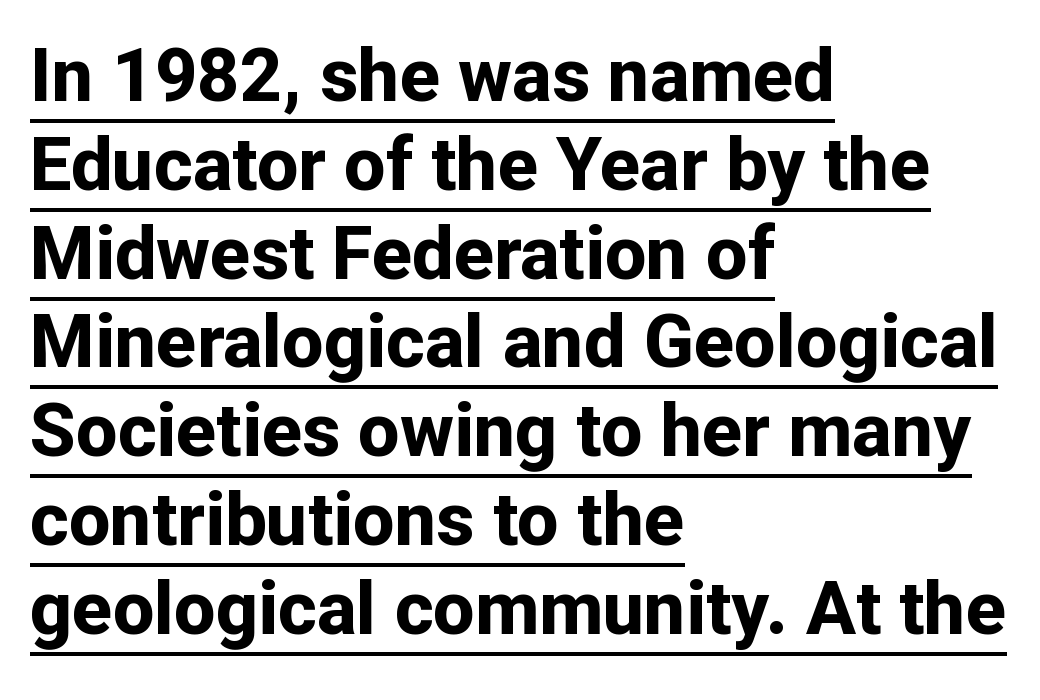
The image shows 74 px bold sans-serif type, upright; set left-aligned, line spacing 1.2x, normal letter spacing, underlined; low stroke contrast and a medium x-height.
